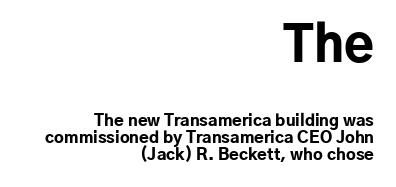
The image shows 49 px bold sans-serif type, upright; set right-aligned, tight line spacing (1.06x), normal letter spacing, not underlined; the first (top) block is 3.06x larger; low stroke contrast and a medium x-height.
